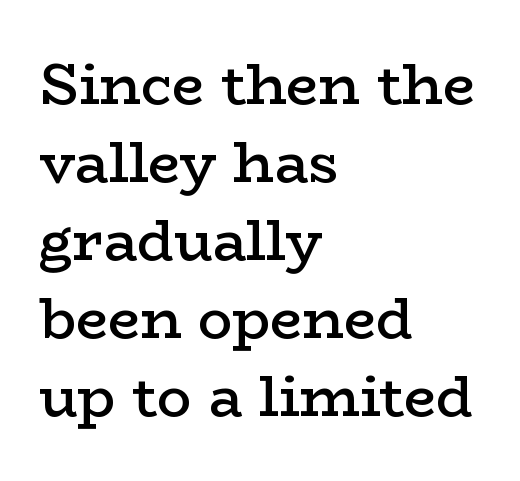
Classification — serif. The face used here is proportionally spaced, like ordinary book or web type. This sample is left-justified, so line endings fall wherever the words run out. Rows of type keep a routine distance in the vertical direction. What stands out about the letter spacing? Nothing — it is the standard amount.
